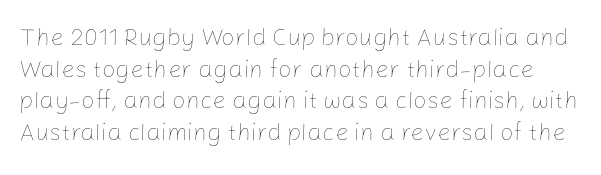
Q: Is the text bold? A: No.
Q: Is the text italic (slanted)? A: No, it is upright.
Q: Is the text underlined? A: No.
Q: Is the spacing between letters normal or unusually wide? A: Normal.
Q: Is the spacing between lines tight, normal or loose? A: Normal.
